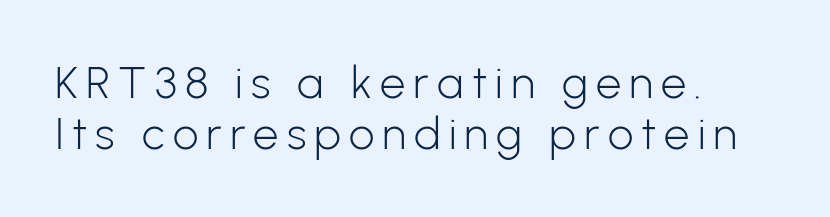
The image shows 45 px light sans-serif type, upright; set left-aligned, tight line spacing (1.14x), not underlined; low stroke contrast and a medium x-height.
